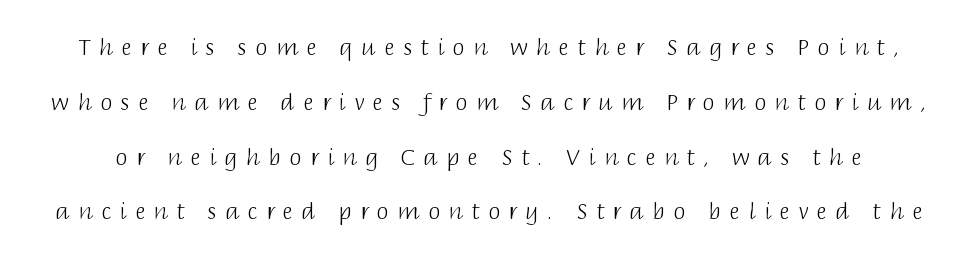
Q: Is the text bold? A: No.
Q: Is the text italic (slanted)? A: No, it is upright.
Q: Is the text underlined? A: No.
Q: Is the spacing between letters normal or unusually wide? A: Unusually wide.
Q: Is the spacing between lines tight, normal or loose? A: Loose.
